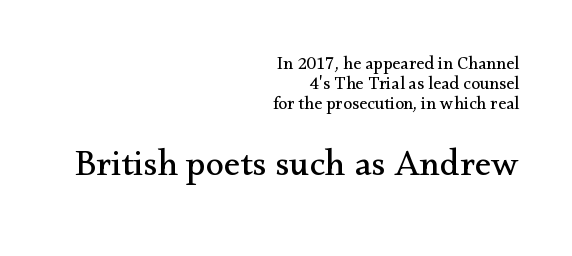
Q: Is the text bold? A: No.
Q: Is the text italic (slanted)? A: No, it is upright.
Q: Is the typeface a serif or a sans-serif typeface? A: Serif.
Q: Is the text underlined? A: No.
Q: How is the paragraph aligned? A: Right-aligned.
Q: Is the spacing between letters normal or unusually wide? A: Normal.
Q: Is the spacing between lines tight, normal or loose? A: Tight.
Q: Which block of text is set in a larger size, the first (top) or the second (bottom)? A: The second (bottom) one.
Q: Width (condensed, normal, or wide)? A: Normal.
Q: Stroke contrast? A: Medium.
Q: x-height? A: Small.
Q: Monospaced? A: No.
